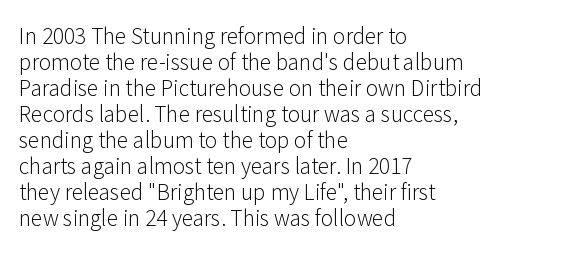
{"italic": "no", "bold": "no", "underline": "no", "align": "left", "line_spacing_ratio": 1.24, "letter_spacing": "normal", "letter_spacing_em": 0.0, "glyph_px": 21}
